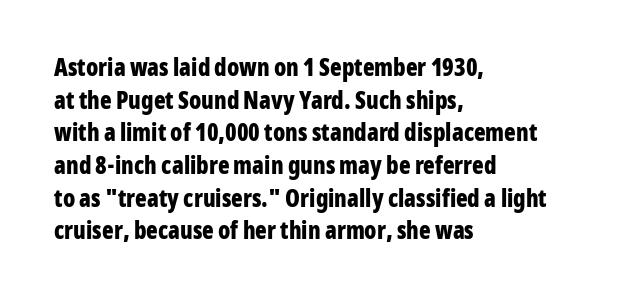
The rendering uses a moderate line-height, typical for paragraphs. The typography opts for an upright posture over an oblique one. Each word holds together tightly as a unit, with standard inter-letter gaps. Left-aligned paragraph, ragged on the right. The sample has been set heavy, in full bold. The string is rendered with underlining switched off.
